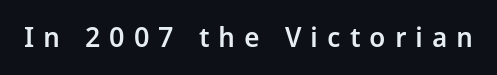
Q: Is the text bold? A: Semi-bold.
Q: Is the text italic (slanted)? A: No, it is upright.
Q: Is the typeface a serif or a sans-serif typeface? A: Sans-serif.
Q: Is the text underlined? A: No.
Q: Is the spacing between letters normal or unusually wide? A: Unusually wide.
Q: Width (condensed, normal, or wide)? A: Normal.
Q: Stroke contrast? A: Low.
Q: x-height? A: Medium.
Q: Monospaced? A: No.
